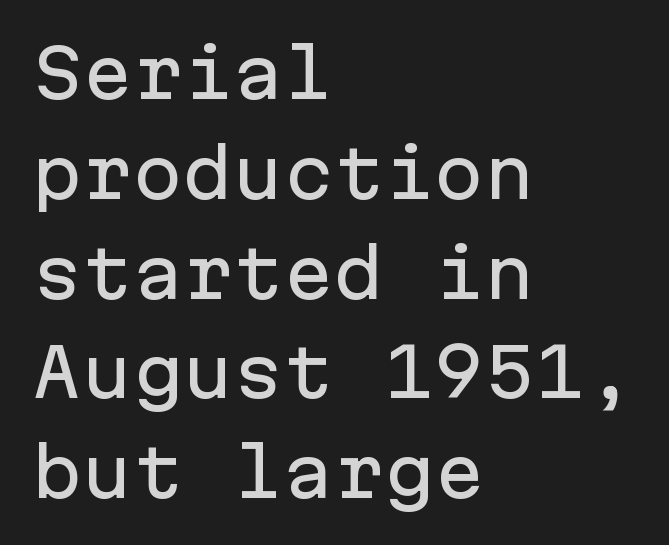
The image shows 67 px sans-serif type, upright, monospaced; set left-aligned, normal line spacing (1.49x), normal letter spacing, not underlined; low stroke contrast and a medium x-height.
